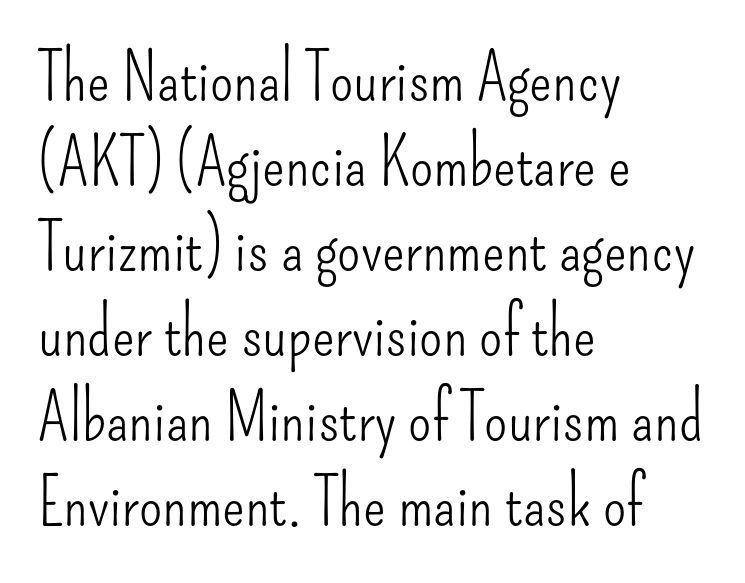
{"serif": "no", "italic": "no", "bold": "no", "weight": "light", "width": "condensed", "stroke_contrast": "low", "x_height": "small", "monospaced": "no", "underline": "no", "align": "left", "line_spacing": "normal", "line_spacing_ratio": 1.27, "letter_spacing": "normal", "letter_spacing_em": 0.0, "glyph_px": 67}
